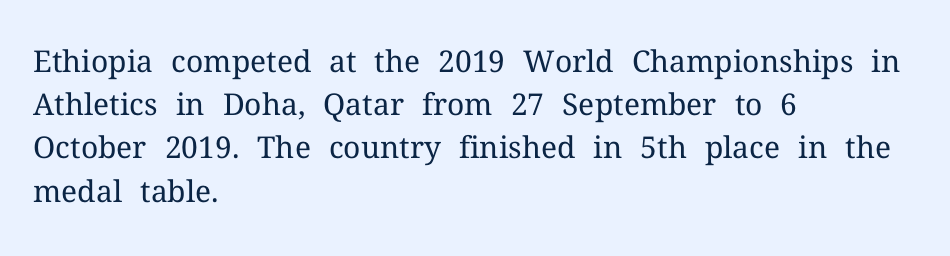
Think of a printed novel: that variable character pitch is what you see here. Rows of type keep a routine distance in the vertical direction. A roman cut, with each character standing at attention. Stems and bowls with no extra thickness — not bold. Descenders are the only things crossing below the line. Yep, those are serifs on the letters.
